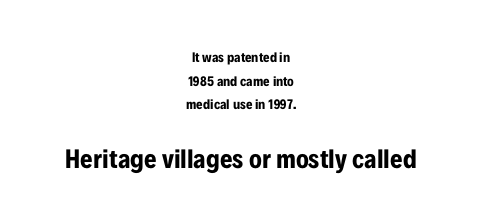
{"italic": "no", "bold": "yes", "underline": "no", "align": "center", "line_spacing": "normal", "line_spacing_ratio": 1.69, "letter_spacing": "normal", "letter_spacing_em": 0.0, "larger_block": "second", "size_ratio": 1.93, "glyph_px": 27}
